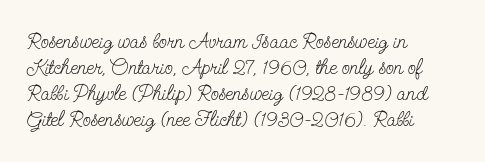
{"bold": "no", "underline": "no", "align": "left", "line_spacing_ratio": 1.24, "letter_spacing": "normal", "letter_spacing_em": 0.0, "glyph_px": 21}
